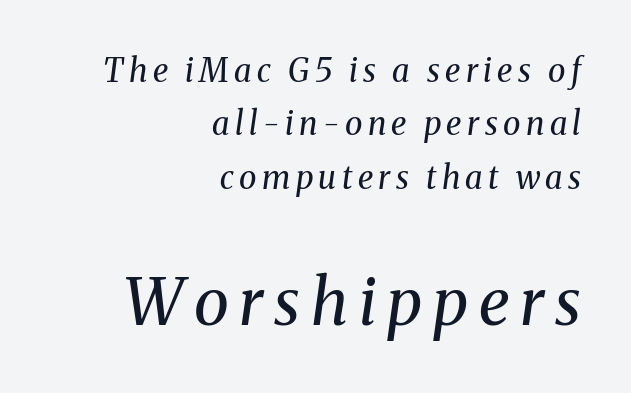
Q: Is the text bold? A: No.
Q: Is the text italic (slanted)? A: Yes, it leans right by about 8 degrees.
Q: Is the typeface a serif or a sans-serif typeface? A: Serif.
Q: Is the text underlined? A: No.
Q: How is the paragraph aligned? A: Right-aligned.
Q: Is the spacing between lines tight, normal or loose? A: Normal.
Q: Which block of text is set in a larger size, the first (top) or the second (bottom)? A: The second (bottom) one.
Q: Width (condensed, normal, or wide)? A: Normal.
Q: Stroke contrast? A: Medium.
Q: x-height? A: Medium.
Q: Monospaced? A: No.
